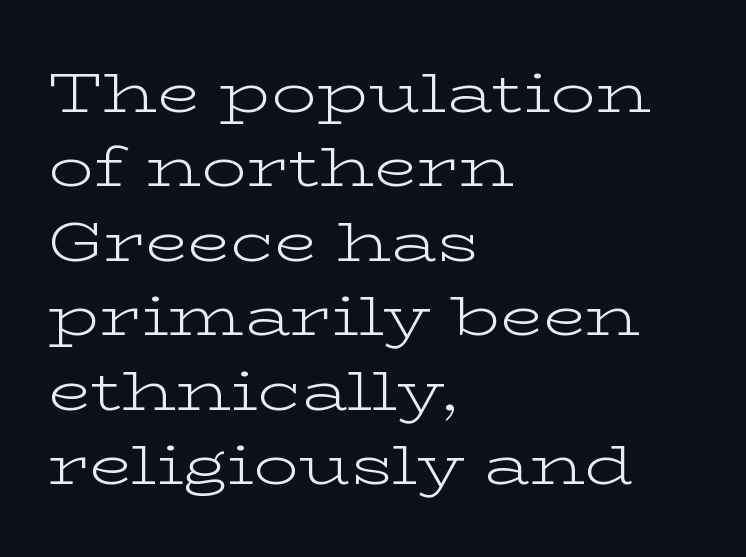
Bare-footed words on every line. Style check: upright. Note: serifs present on the glyphs. The tracking reads as untouched default to a designer's eye. How would I describe the line gaps? Plain and ordinary.
